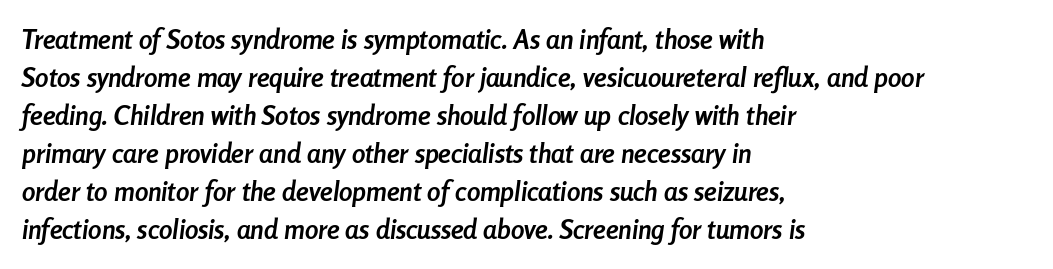
The image shows 27 px bold type, italic (leaning right); set left-aligned, normal line spacing (1.41x), normal letter spacing, not underlined.
